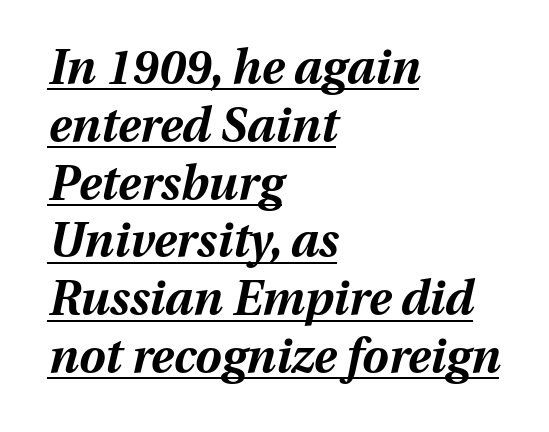
Varying glyph widths throughout — classic text-font behaviour. Decoration check: the copy is underlined. Thick stems and heavy bowls — unmistakably bold. Each word holds together tightly as a unit, with standard inter-letter gaps. The ragged edge is on the right, which tells us the setting is flush left. Emphasis-style slanted type is in use.
